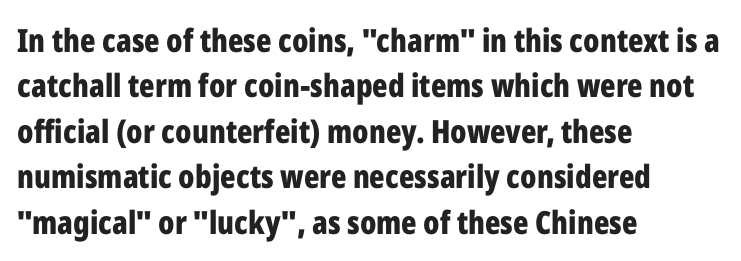
Q: Is the text bold? A: Yes.
Q: Is the text italic (slanted)? A: No, it is upright.
Q: Is the typeface a serif or a sans-serif typeface? A: Sans-serif.
Q: Is the text underlined? A: No.
Q: How is the paragraph aligned? A: Left-aligned.
Q: Is the spacing between letters normal or unusually wide? A: Normal.
Q: Is the spacing between lines tight, normal or loose? A: Normal.
Q: Width (condensed, normal, or wide)? A: Condensed.
Q: Stroke contrast? A: Low.
Q: x-height? A: Medium.
Q: Monospaced? A: No.
